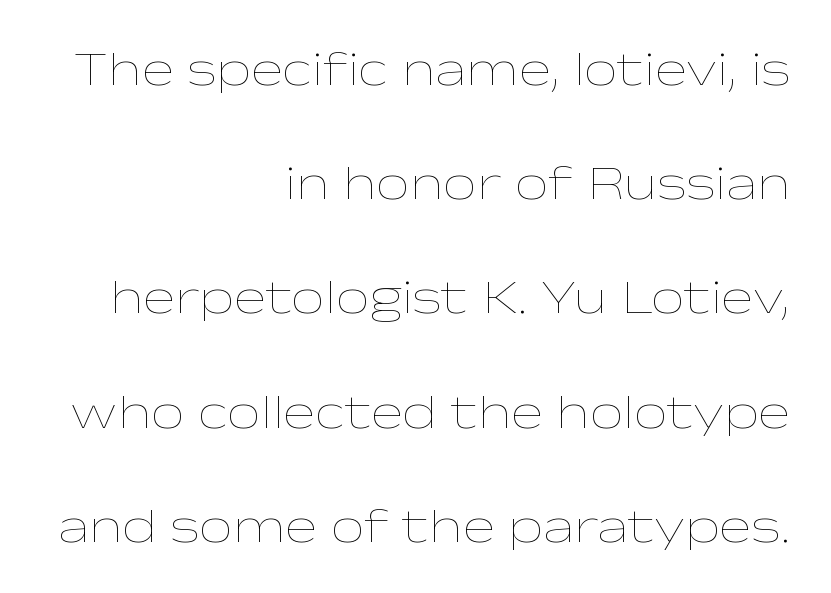
The image shows 48 px thin, wide type, upright; set right-aligned, loose line spacing (2.38x), normal letter spacing, not underlined; low stroke contrast and a medium x-height.
